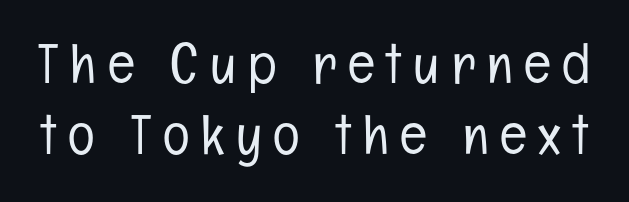
Q: Is the text bold? A: No.
Q: Is the text italic (slanted)? A: No, it is upright.
Q: Is the typeface a serif or a sans-serif typeface? A: Sans-serif.
Q: Is the text underlined? A: No.
Q: Is the spacing between letters normal or unusually wide? A: Unusually wide.
Q: Is the spacing between lines tight, normal or loose? A: Normal.
Q: Width (condensed, normal, or wide)? A: Condensed.
Q: Stroke contrast? A: Low.
Q: x-height? A: Medium.
Q: Monospaced? A: No.
